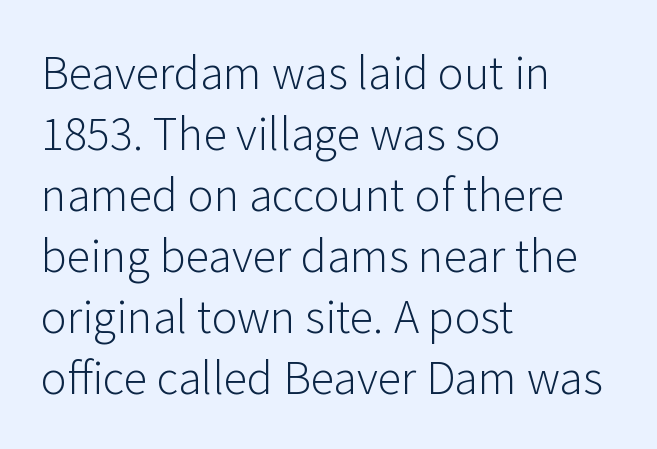
{"serif": "no", "italic": "no", "bold": "no", "weight": "light", "width": "normal", "stroke_contrast": "low", "x_height": "medium", "monospaced": "no", "underline": "no", "align": "left", "line_spacing": "normal", "line_spacing_ratio": 1.27, "letter_spacing": "normal", "letter_spacing_em": 0.0, "glyph_px": 48}
